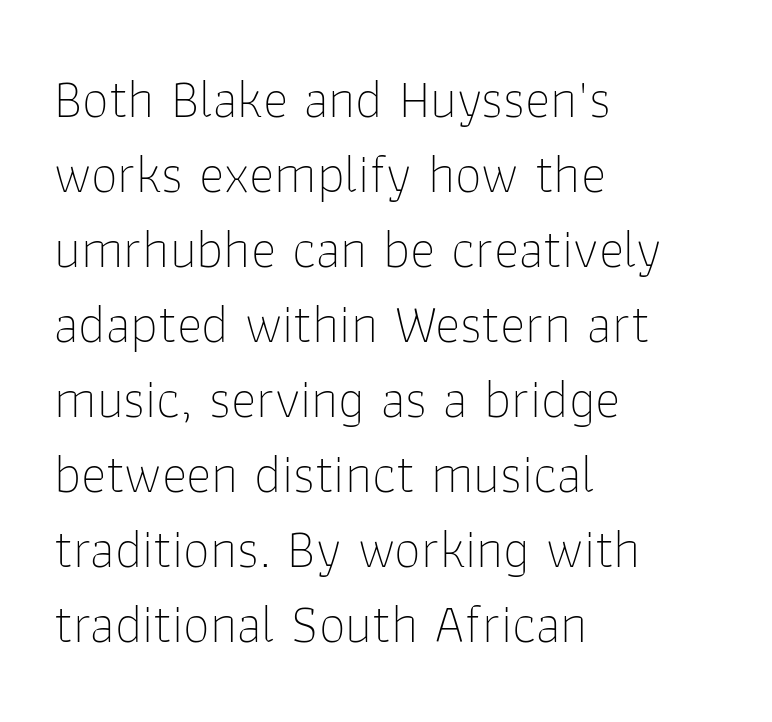
Q: Is the text bold? A: No.
Q: Is the text italic (slanted)? A: No, it is upright.
Q: Is the typeface a serif or a sans-serif typeface? A: Sans-serif.
Q: Is the text underlined? A: No.
Q: How is the paragraph aligned? A: Left-aligned.
Q: Is the spacing between letters normal or unusually wide? A: Normal.
Q: Is the spacing between lines tight, normal or loose? A: Normal.
Q: Width (condensed, normal, or wide)? A: Normal.
Q: Stroke contrast? A: Low.
Q: x-height? A: Medium.
Q: Monospaced? A: No.
